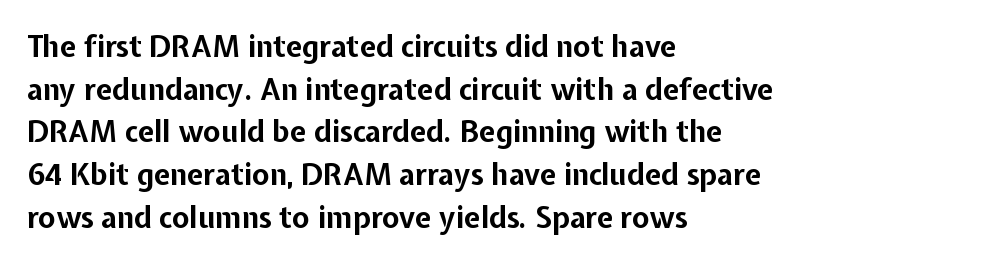
{"serif": "no", "italic": "no", "bold": "yes", "weight": "bold", "width": "normal", "stroke_contrast": "low", "x_height": "medium", "monospaced": "no", "underline": "no", "align": "left", "line_spacing": "normal", "line_spacing_ratio": 1.47, "letter_spacing": "normal", "letter_spacing_em": 0.0, "glyph_px": 29}
